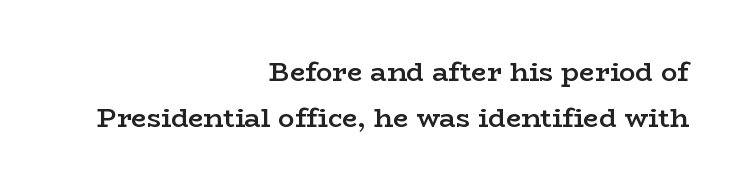
Descender tails drop into unmarked territory. In CSS terms this would be text-align: right. Characters follow at the spacing the type designer built in. Posture: vertical. Each glyph is drawn with semibold strokes, heavier than normal yet not fully bold.
